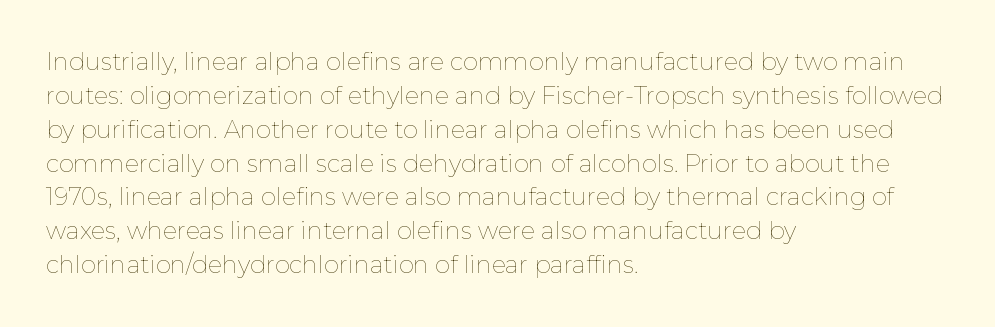
{"italic": "no", "bold": "no", "underline": "no", "align": "left", "line_spacing": "normal", "line_spacing_ratio": 1.41, "letter_spacing": "normal", "letter_spacing_em": 0.0, "glyph_px": 24}
